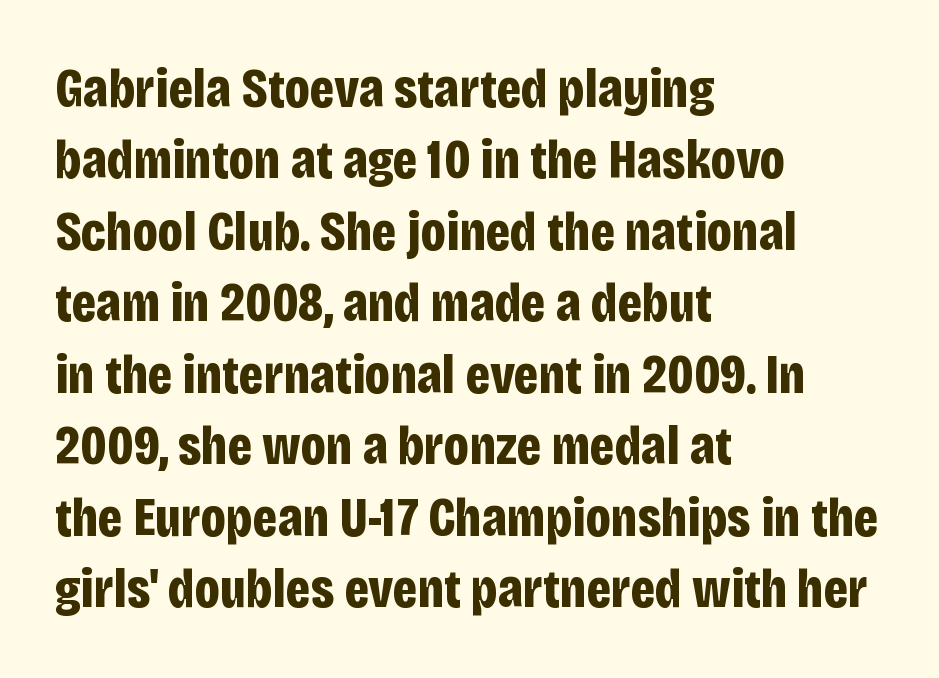
Students, observe: this is what conventionally led text looks like. The compositor pushed each line to the left boundary. Varying glyph widths throughout — classic text-font behaviour. Typographically, this falls in the sans-serif category. The type sits square on the baseline with zero lean.
